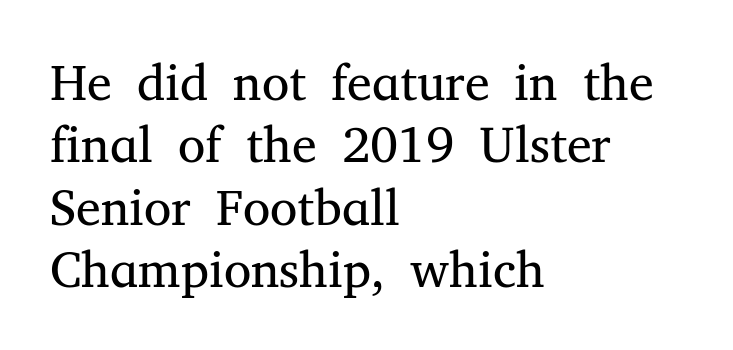
The image shows 50 px regular-weight serif type, upright; set left-aligned, normal line spacing (1.25x), normal letter spacing, not underlined; medium stroke contrast and a medium x-height.
